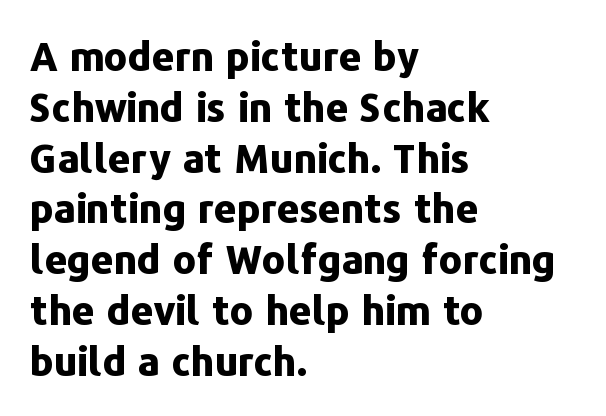
{"serif": "no", "italic": "no", "bold": "yes", "weight": "bold", "width": "normal", "stroke_contrast": "low", "x_height": "medium", "monospaced": "no", "underline": "no", "align": "left", "line_spacing": "normal", "line_spacing_ratio": 1.27, "letter_spacing": "normal", "letter_spacing_em": 0.0, "glyph_px": 40}
